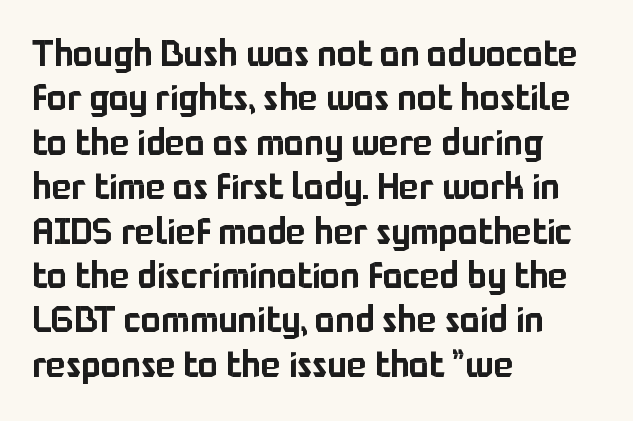
The image shows 37 px sans-serif type, upright; set left-aligned, line spacing 1.2x, normal letter spacing, not underlined; low stroke contrast and a medium x-height.
